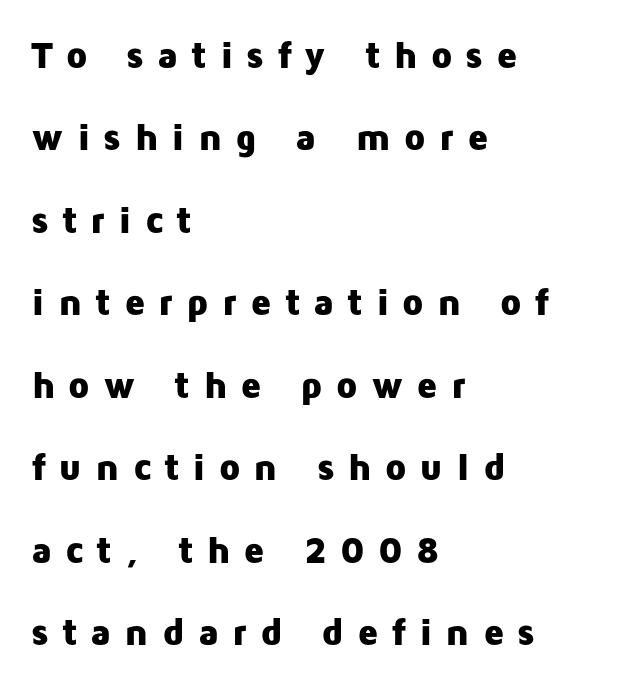
{"serif": "no", "italic": "no", "bold": "yes", "weight": "heavy", "width": "normal", "stroke_contrast": "low", "x_height": "medium", "monospaced": "no", "underline": "no", "align": "left", "line_spacing": "loose", "line_spacing_ratio": 2.17, "letter_spacing": "wide", "letter_spacing_em": 0.34, "glyph_px": 38}
